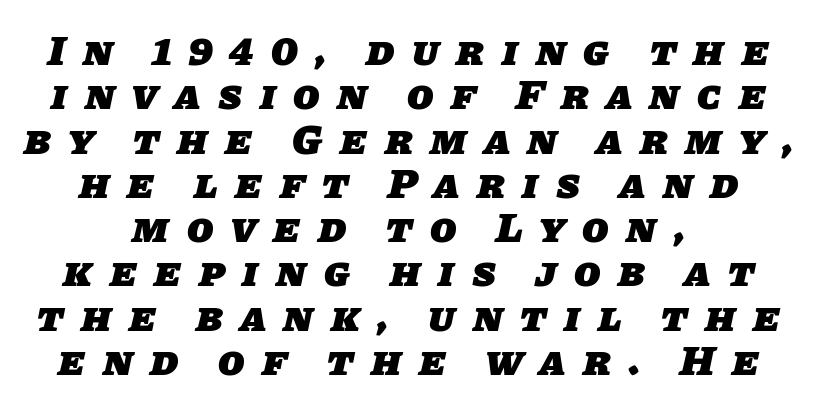
The image shows 43 px heavy type; set centered, tight line spacing (1.03x), unusually wide letter spacing (+0.41 em), not underlined; low stroke contrast and a large x-height.
